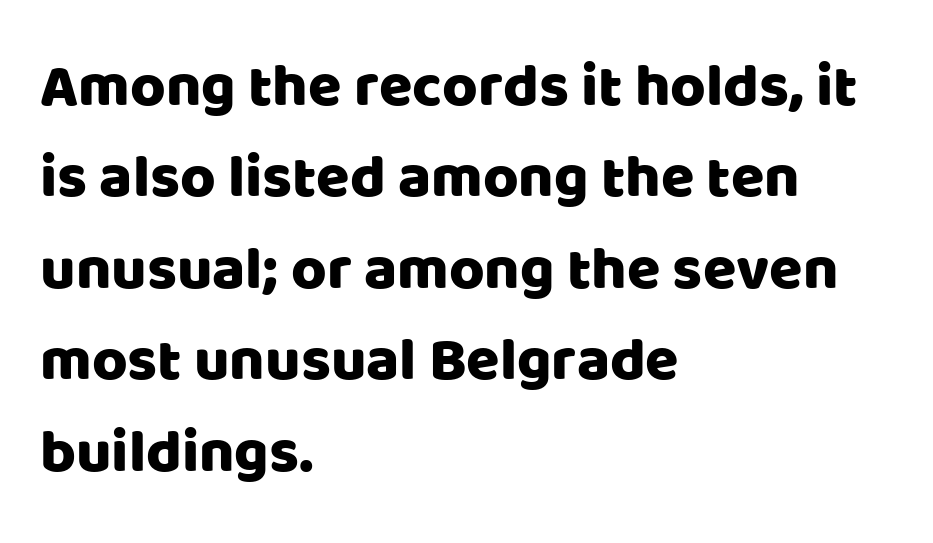
Q: Is the text italic (slanted)? A: No, it is upright.
Q: Is the typeface a serif or a sans-serif typeface? A: Sans-serif.
Q: Is the text underlined? A: No.
Q: How is the paragraph aligned? A: Left-aligned.
Q: Is the spacing between letters normal or unusually wide? A: Normal.
Q: Is the spacing between lines tight, normal or loose? A: Normal.
Q: Width (condensed, normal, or wide)? A: Normal.
Q: Stroke contrast? A: Low.
Q: x-height? A: Large.
Q: Monospaced? A: No.
